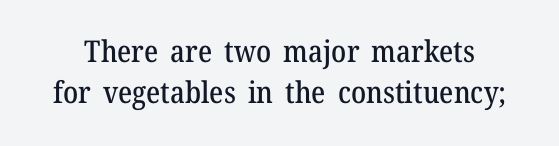
The image shows 30 px serif type, upright; set normal line spacing (1.38x), normal letter spacing, not underlined; medium stroke contrast and a medium x-height.
